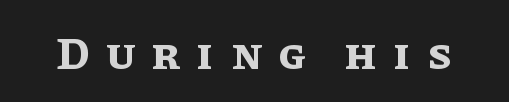
Lines of text with bare space underneath. Characters remain perfectly vertical along every line. The face used here is proportionally spaced, like ordinary book or web type. The tracking jumps out immediately: characters are airy and widely separated. Set as a true bold cut, around the 700 mark.
